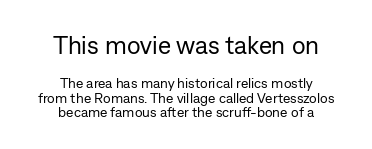
{"italic": "no", "bold": "no", "underline": "no", "align": "center", "line_spacing": "tight", "line_spacing_ratio": 1.02, "letter_spacing": "normal", "letter_spacing_em": 0.0, "larger_block": "first", "size_ratio": 1.79, "glyph_px": 25}
